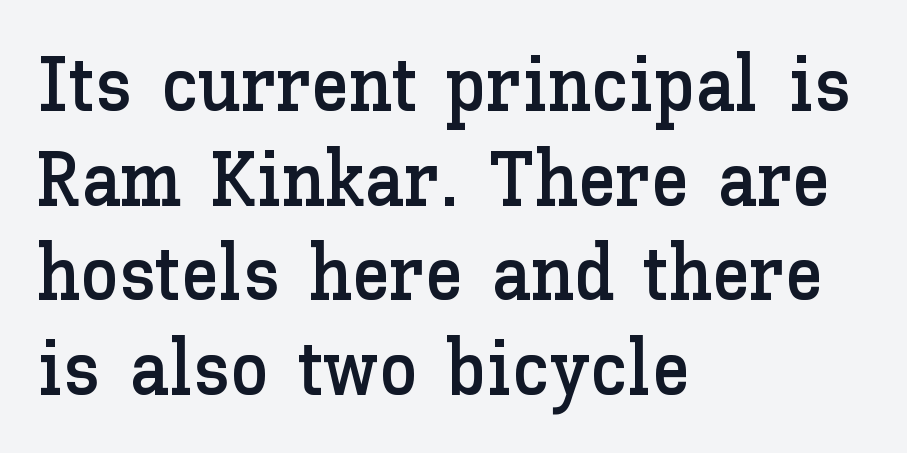
The compositor pushed each line to the left boundary. Is this a fixed-width face? No — the glyphs have proportional, varying widths. Posture: straight, roman, zero tilt. Type without underlining. This rendering leaves character spacing at its baseline value.
